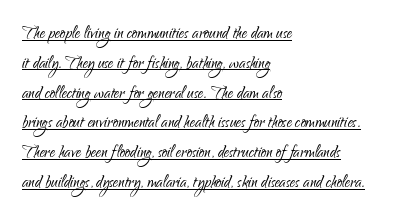
A rule runs beneath these lines of type. Tracking value appears to be zero — textbook default spacing. These lines sit exactly where default settings would place them. Nothing heavy about these letters — not bold at all. Compared with a centered layout, this one pins lines to the left instead.
